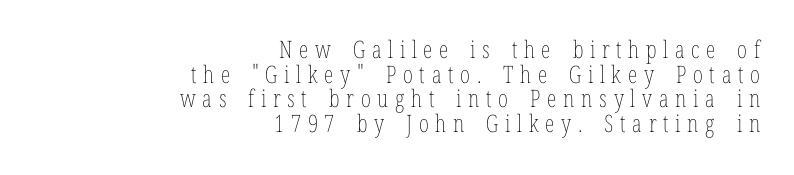
Q: Is the text bold? A: No.
Q: Is the text italic (slanted)? A: No, it is upright.
Q: Is the text underlined? A: No.
Q: How is the paragraph aligned? A: Right-aligned.
Q: Is the spacing between letters normal or unusually wide? A: Unusually wide.
Q: Is the spacing between lines tight, normal or loose? A: Tight.
